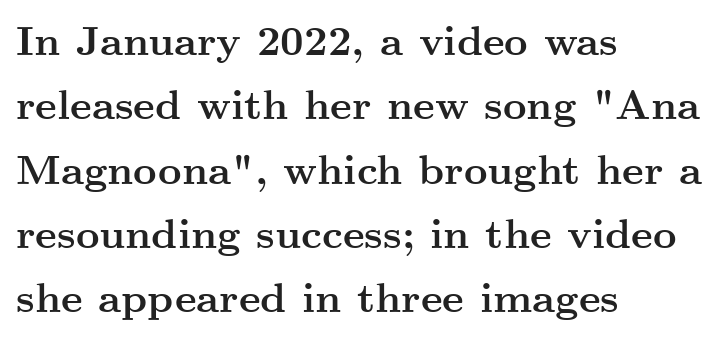
To sum up the face: it has serifs. Casual observation: everything's shoved over to the left. Each glyph is drawn with heavy, bold strokes. Ordinary non-slanted type is in use. Anything drawn beneath the words? Only blank space. These lines are rendered in a variable-pitch font.
